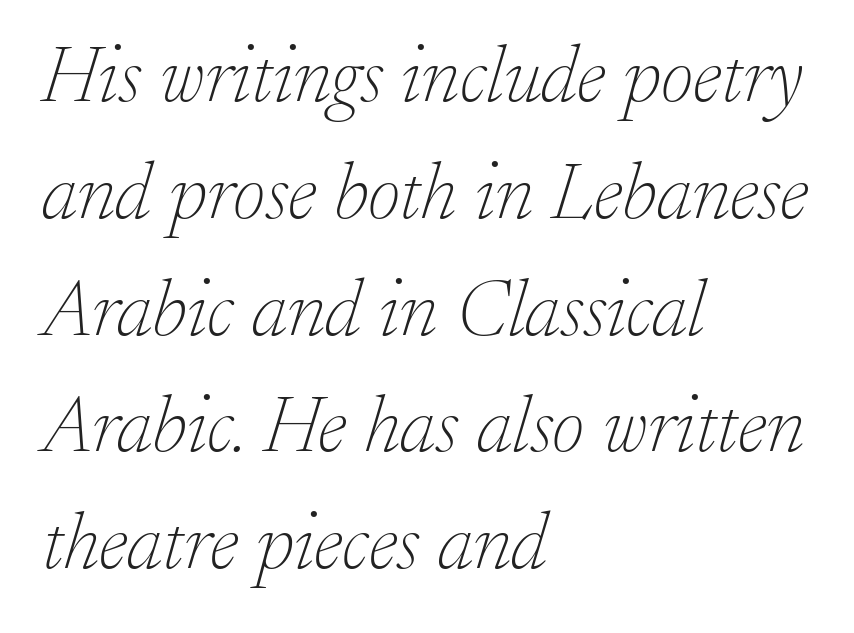
The image shows 80 px thin serif type, italic (leaning right); set left-aligned, normal line spacing (1.46x), normal letter spacing, not underlined; low stroke contrast and a small x-height.
